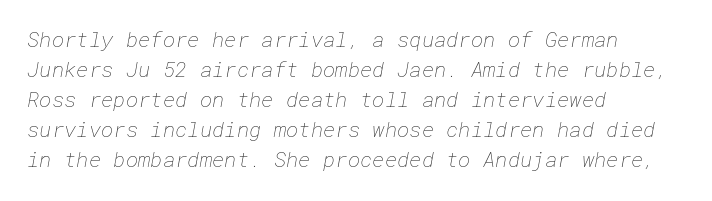
Q: Is the text bold? A: No.
Q: Is the text underlined? A: No.
Q: How is the paragraph aligned? A: Left-aligned.
Q: Is the spacing between letters normal or unusually wide? A: Normal.
Q: Is the spacing between lines tight, normal or loose? A: Normal.
